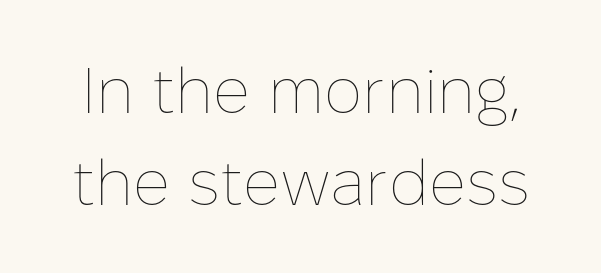
Q: Is the text bold? A: No.
Q: Is the text italic (slanted)? A: No, it is upright.
Q: Is the text underlined? A: No.
Q: Is the spacing between letters normal or unusually wide? A: Normal.
Q: Is the spacing between lines tight, normal or loose? A: Normal.
Q: Width (condensed, normal, or wide)? A: Normal.
Q: Stroke contrast? A: Low.
Q: x-height? A: Medium.
Q: Monospaced? A: No.
